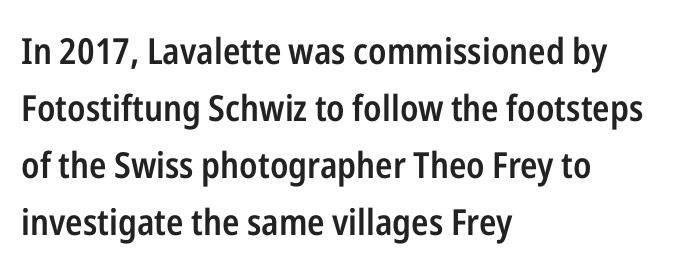
The image shows 36 px semibold, condensed sans-serif type, upright; set left-aligned, normal line spacing (1.58x), normal letter spacing, not underlined; low stroke contrast and a medium x-height.
